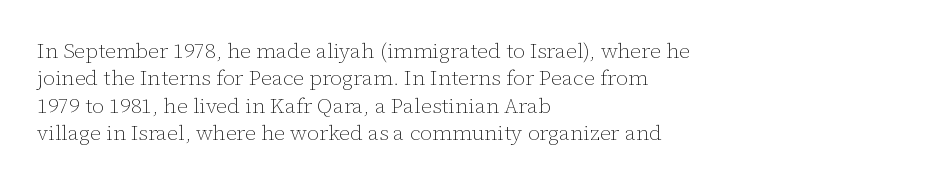
Q: Is the text bold? A: No.
Q: Is the text italic (slanted)? A: No, it is upright.
Q: Is the text underlined? A: No.
Q: How is the paragraph aligned? A: Left-aligned.
Q: Is the spacing between letters normal or unusually wide? A: Normal.
Q: Is the spacing between lines tight, normal or loose? A: Normal.
